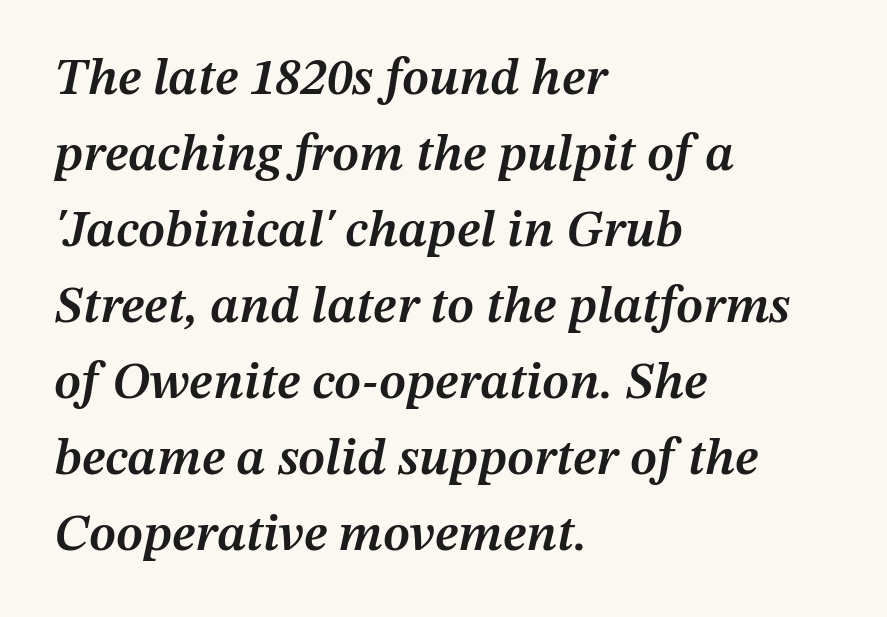
A typesetter would call this zero additional tracking. Is there much room between lines? A standard amount, neither cramped nor airy. It's the slanting kind of type. A classic flush-left, rag-right setting is used for this passage. The letters advance in unequal steps, a hallmark of proportional type. This rendering features lettering with no underline.
